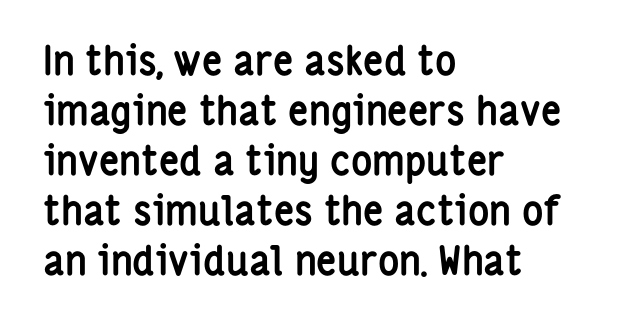
Regarding leading, the lines here are spaced in the standard way. Heavy, bold letterforms. Proportional: the letters do not fall into vertical columns. In terms of letterform style, serifs are entirely absent. Observe the ordinary spacing: letters are neighbours, not strangers.
